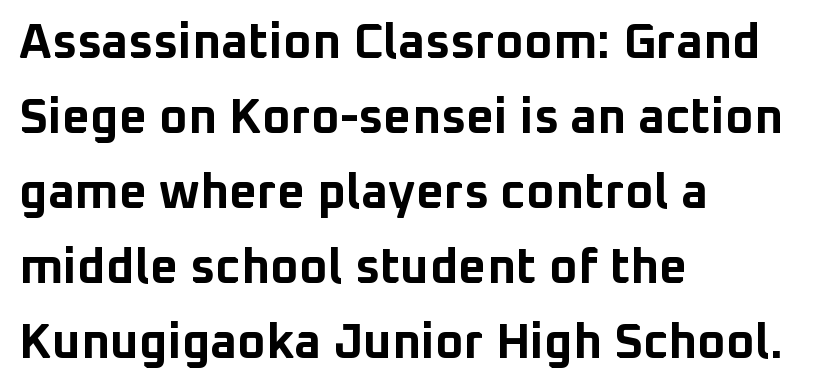
Q: Is the text bold? A: Yes.
Q: Is the text italic (slanted)? A: No, it is upright.
Q: Is the typeface a serif or a sans-serif typeface? A: Sans-serif.
Q: Is the text underlined? A: No.
Q: How is the paragraph aligned? A: Left-aligned.
Q: Is the spacing between letters normal or unusually wide? A: Normal.
Q: Is the spacing between lines tight, normal or loose? A: Normal.
Q: Width (condensed, normal, or wide)? A: Normal.
Q: Stroke contrast? A: Low.
Q: x-height? A: Medium.
Q: Monospaced? A: No.
